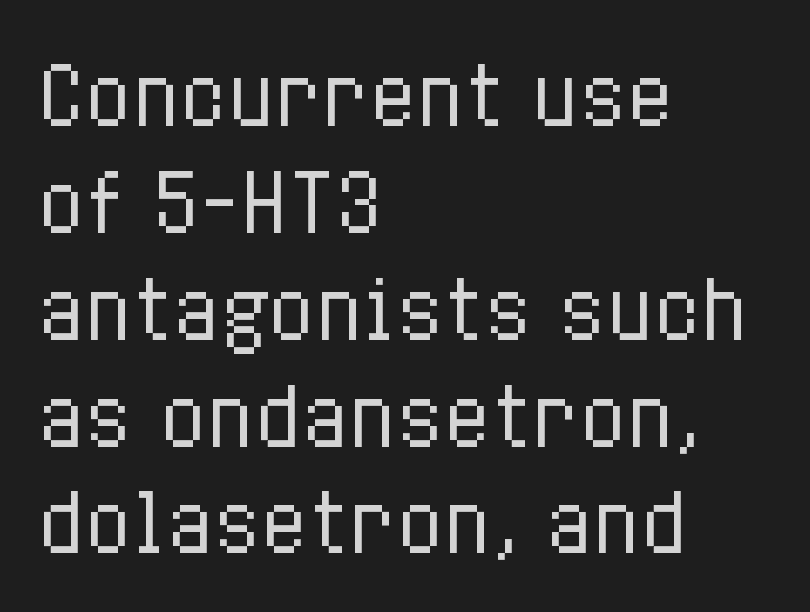
Proportional: the letters do not fall into vertical columns. A normal amount of white space separates one row of letters from the next. Look at the tracking — it's just the regular setting, nothing added. Heaviness? Minimal to ordinary, like unemphasized prose. Check under the words: just untouched page.
